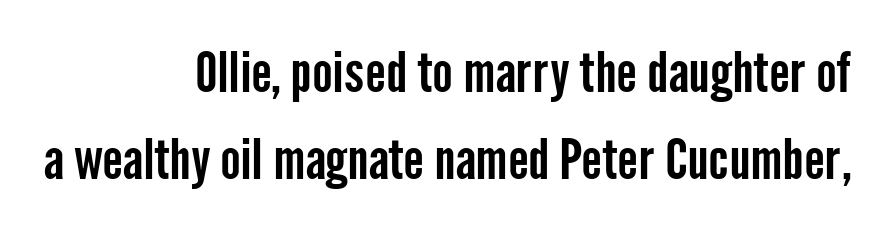
{"serif": "no", "italic": "no", "width": "condensed", "stroke_contrast": "low", "x_height": "medium", "monospaced": "no", "underline": "no", "align": "right", "line_spacing": "normal", "line_spacing_ratio": 1.59, "letter_spacing": "normal", "letter_spacing_em": 0.0, "glyph_px": 55}
